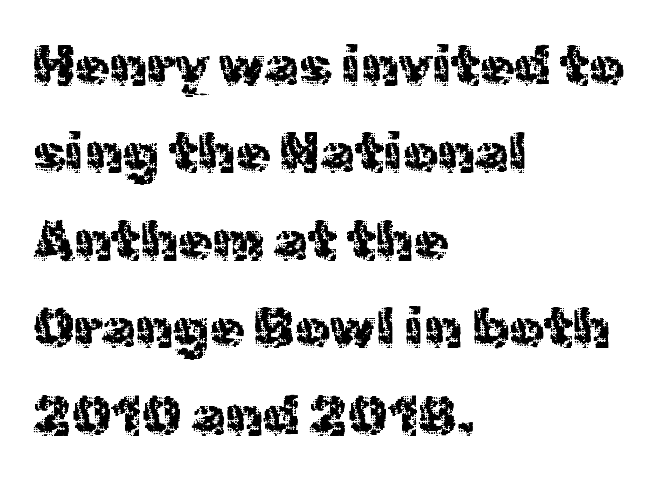
Q: Is the text bold? A: No.
Q: Is the text italic (slanted)? A: No, it is upright.
Q: Is the typeface a serif or a sans-serif typeface? A: Sans-serif.
Q: Is the text underlined? A: No.
Q: How is the paragraph aligned? A: Left-aligned.
Q: Is the spacing between letters normal or unusually wide? A: Normal.
Q: Is the spacing between lines tight, normal or loose? A: Normal.
Q: Width (condensed, normal, or wide)? A: Normal.
Q: x-height? A: Medium.
Q: Monospaced? A: No.
